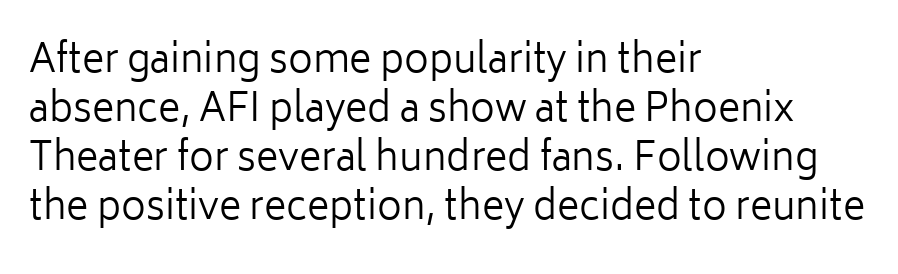
Observe the ordinary spacing: letters are neighbours, not strangers. The line-height multiplier appears to be the usual default. The string is rendered with underlining switched off. Does the copy run flush right? No — it runs flush left.
